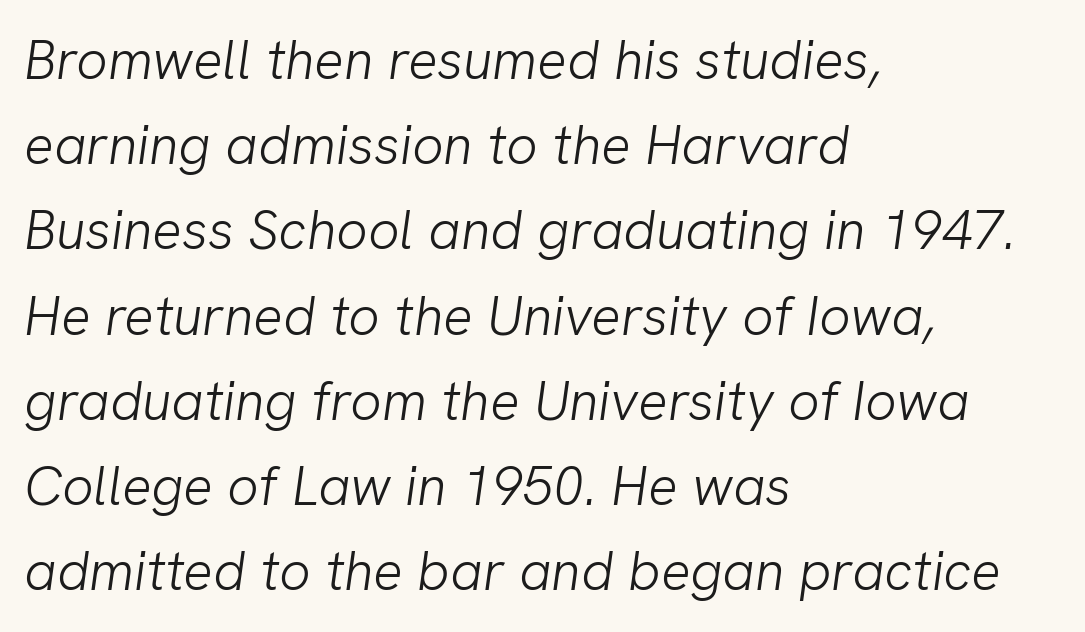
The image shows 55 px light sans-serif type; set left-aligned, normal line spacing (1.55x), normal letter spacing, not underlined; low stroke contrast and a medium x-height.
